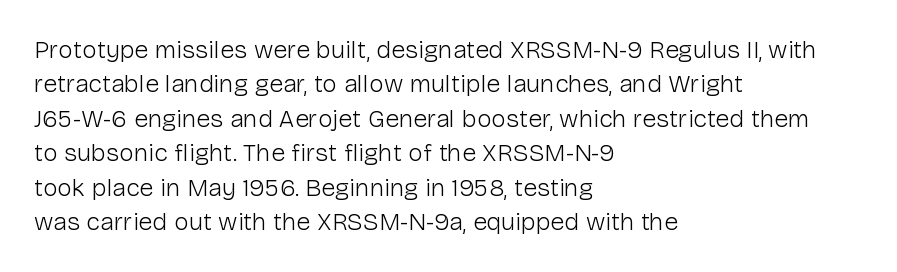
Q: Is the text bold? A: No.
Q: Is the text italic (slanted)? A: No, it is upright.
Q: Is the text underlined? A: No.
Q: How is the paragraph aligned? A: Left-aligned.
Q: Is the spacing between letters normal or unusually wide? A: Normal.
Q: Is the spacing between lines tight, normal or loose? A: Normal.
